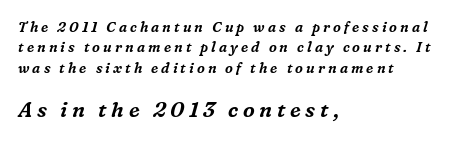
Rows of type keep a routine distance in the vertical direction. Yep, that's italic — everything's leaning. Each line starts at the same left margin while the right side varies. The baseline area is clear. The passage shown has open, widely tracked lettering throughout. These two chunks differ in scale, with the bottom chunk taking the larger measure.
